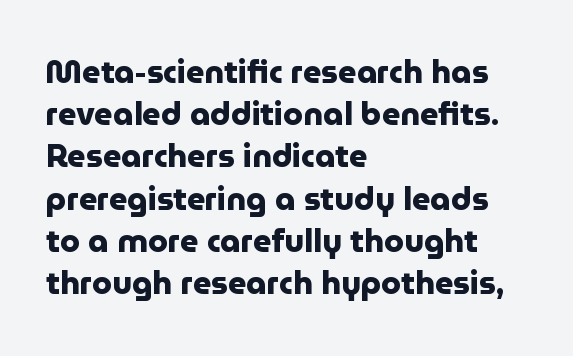
Q: Is the text bold? A: Yes.
Q: Is the text italic (slanted)? A: No, it is upright.
Q: Is the typeface a serif or a sans-serif typeface? A: Sans-serif.
Q: Is the text underlined? A: No.
Q: How is the paragraph aligned? A: Left-aligned.
Q: Is the spacing between letters normal or unusually wide? A: Normal.
Q: Is the spacing between lines tight, normal or loose? A: Normal.
Q: Width (condensed, normal, or wide)? A: Normal.
Q: Stroke contrast? A: Low.
Q: x-height? A: Medium.
Q: Monospaced? A: No.
